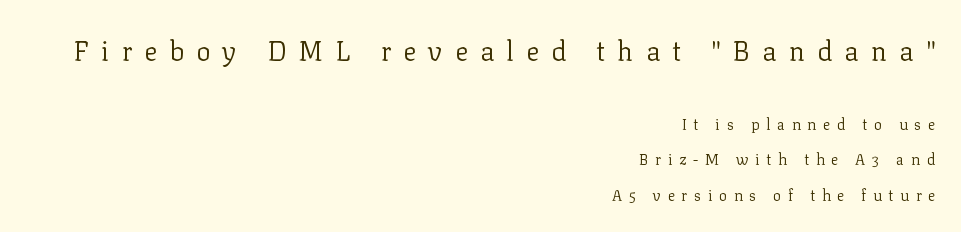
The image shows 27 px text type, upright; set right-aligned, loose line spacing (2.35x), unusually wide letter spacing (+0.45 em), not underlined; the first (top) block is 1.8x larger.
